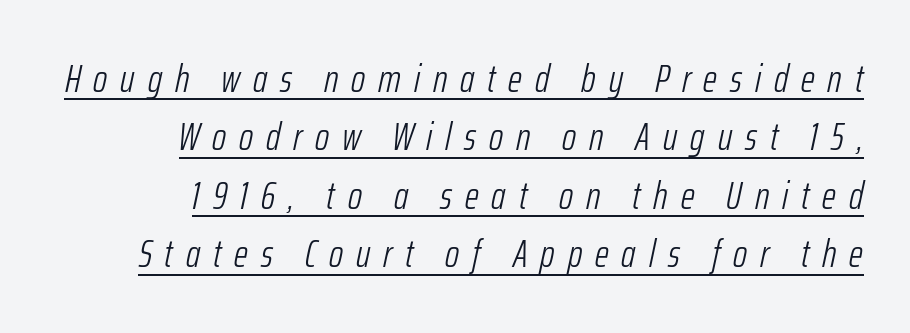
{"italic": "yes", "lean": "right", "slant_degrees": 12, "bold": "no", "weight": "light", "width": "condensed", "stroke_contrast": "low", "x_height": "medium", "monospaced": "no", "underline": "yes", "align": "right", "line_spacing": "normal", "line_spacing_ratio": 1.5, "letter_spacing": "wide", "letter_spacing_em": 0.33, "glyph_px": 39}
